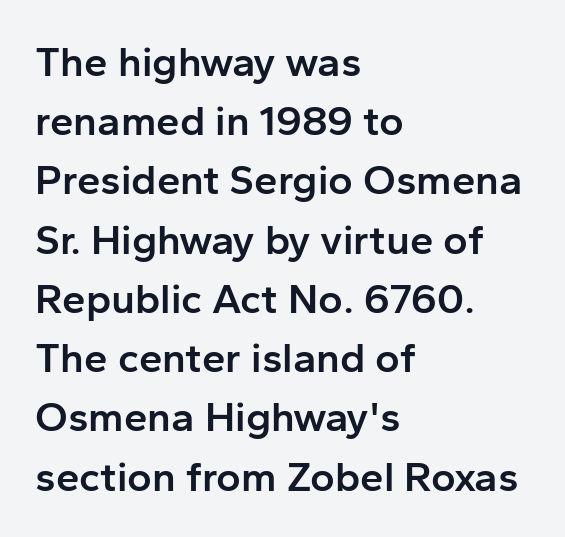
{"serif": "no", "italic": "no", "bold": "semi", "weight": "semibold", "width": "normal", "stroke_contrast": "low", "x_height": "medium", "monospaced": "no", "underline": "no", "align": "left", "line_spacing": "normal", "line_spacing_ratio": 1.41, "letter_spacing": "normal", "letter_spacing_em": 0.0, "glyph_px": 42}
